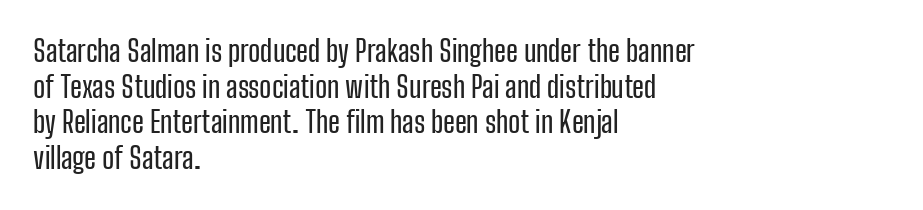
The passage shown is typeset with a sans-serif family. Observe the ordinary spacing: letters are neighbours, not strangers. Proportional: the letters do not fall into vertical columns. Italic: no, the glyphs are upright roman.
